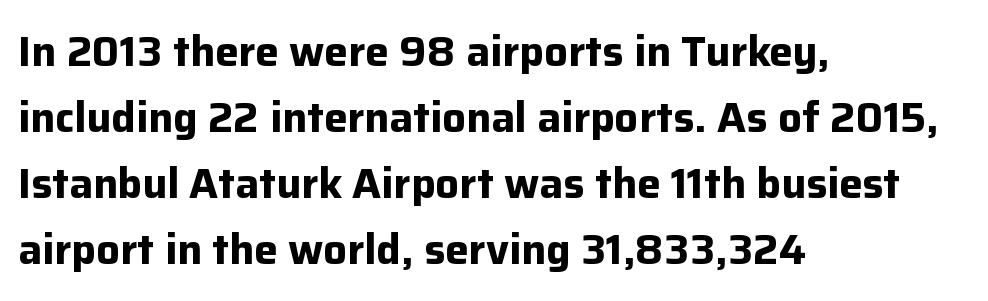
{"serif": "no", "italic": "no", "bold": "yes", "weight": "bold", "width": "normal", "stroke_contrast": "low", "x_height": "medium", "monospaced": "no", "underline": "no", "align": "left", "line_spacing": "normal", "line_spacing_ratio": 1.57, "letter_spacing": "normal", "letter_spacing_em": 0.0, "glyph_px": 42}
